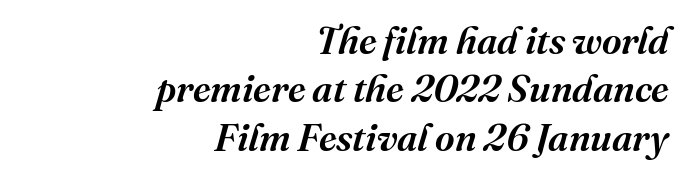
Q: Is the text italic (slanted)? A: Yes, it leans right by about 16 degrees.
Q: Is the typeface a serif or a sans-serif typeface? A: Serif.
Q: Is the text underlined? A: No.
Q: How is the paragraph aligned? A: Right-aligned.
Q: Is the spacing between letters normal or unusually wide? A: Normal.
Q: Is the spacing between lines tight, normal or loose? A: Normal.
Q: Width (condensed, normal, or wide)? A: Normal.
Q: Stroke contrast? A: Medium.
Q: x-height? A: Medium.
Q: Monospaced? A: No.
